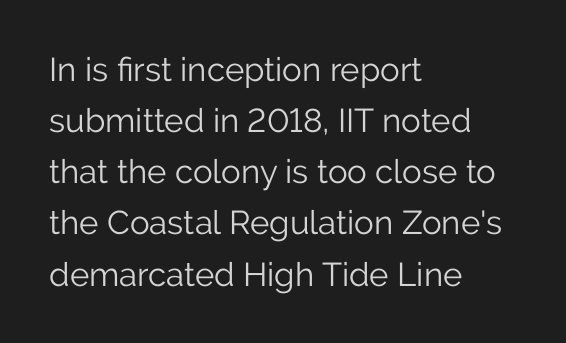
Q: Is the text bold? A: No.
Q: Is the text italic (slanted)? A: No, it is upright.
Q: Is the typeface a serif or a sans-serif typeface? A: Sans-serif.
Q: Is the text underlined? A: No.
Q: How is the paragraph aligned? A: Left-aligned.
Q: Is the spacing between letters normal or unusually wide? A: Normal.
Q: Is the spacing between lines tight, normal or loose? A: Normal.
Q: Width (condensed, normal, or wide)? A: Normal.
Q: Stroke contrast? A: Low.
Q: x-height? A: Medium.
Q: Monospaced? A: No.
